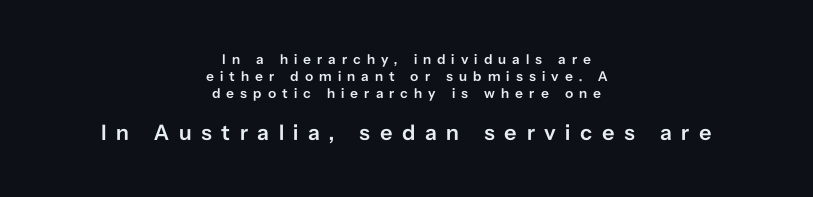
The letters are spread apart with noticeably loose tracking. Reading down the block, each line starts at a different indent, mirrored at its end. Does the lettering tilt? It doesn't — this is upright. Size hierarchy here favors the trailing block over the leading one. Every letter is mildly thick-stroked: semibold rather than bold. Has an underline been added? It has not.
